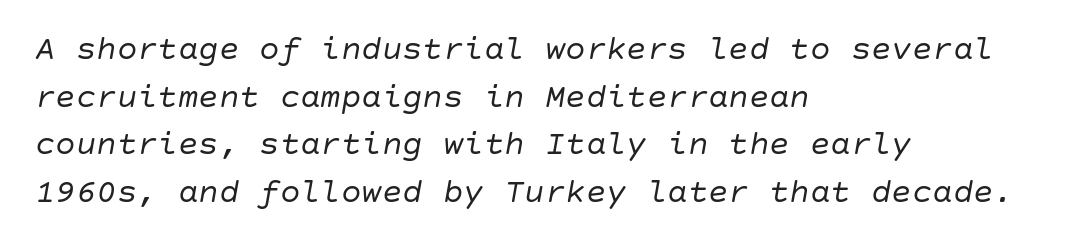
{"italic": "yes", "lean": "right", "slant_degrees": 10, "bold": "no", "weight": "regular", "width": "normal", "stroke_contrast": "low", "x_height": "large", "underline": "no", "align": "left", "line_spacing": "normal", "line_spacing_ratio": 1.4, "letter_spacing": "normal", "letter_spacing_em": 0.0, "glyph_px": 34}
